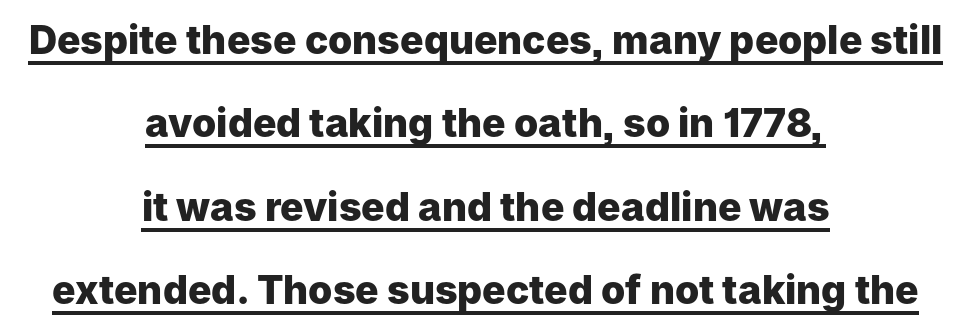
{"serif": "no", "italic": "no", "bold": "yes", "weight": "heavy", "width": "normal", "stroke_contrast": "low", "x_height": "medium", "monospaced": "no", "underline": "yes", "align": "center", "line_spacing": "loose", "line_spacing_ratio": 2.14, "letter_spacing": "normal", "letter_spacing_em": 0.0, "glyph_px": 39}
